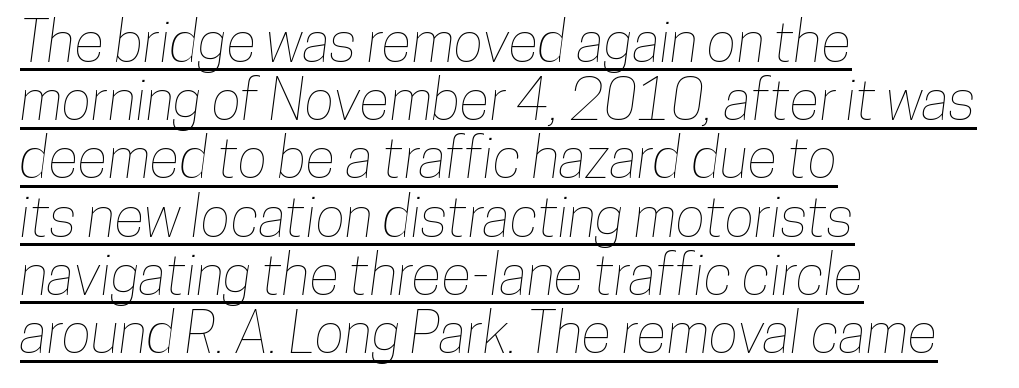
{"width": "condensed", "stroke_contrast": "low", "x_height": "medium", "monospaced": "no", "underline": "yes", "align": "left", "line_spacing": "tight", "line_spacing_ratio": 1.04, "letter_spacing": "normal", "letter_spacing_em": 0.0, "glyph_px": 56}
